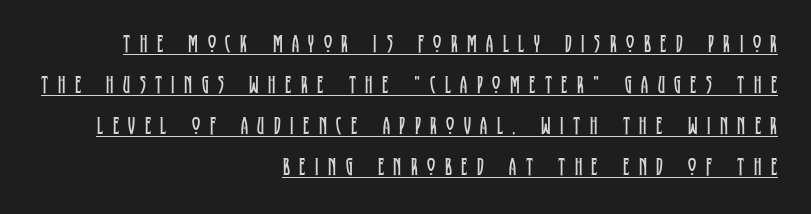
The gaps between neighbouring characters are conspicuously large. The rag falls on the left side of this text block. The vertical gap from one line to the next is medium. These characters rest on top of a visible drawn line.
